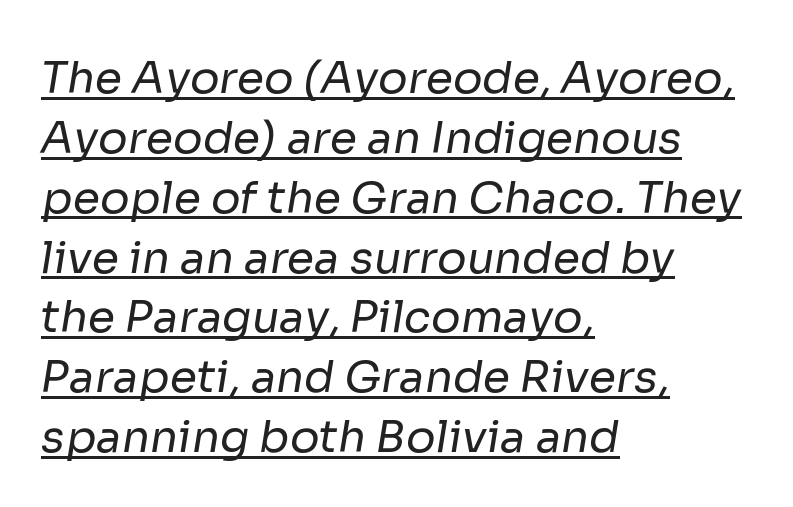
{"serif": "no", "bold": "no", "weight": "regular", "width": "normal", "stroke_contrast": "low", "x_height": "medium", "monospaced": "no", "underline": "yes", "align": "left", "line_spacing": "normal", "line_spacing_ratio": 1.36, "letter_spacing": "normal", "letter_spacing_em": 0.0, "glyph_px": 44}
